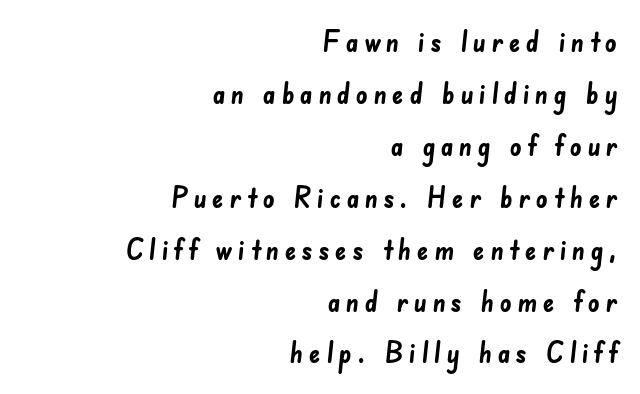
This sample has the flowing, uneven cadence of proportional lettering. Nothing sits at the stroke ends, so this counts as sans-serif. I'd describe the lettering as bold — thick and assertive. Descender tails drop into unmarked territory. One-word summary of the alignment: right.
